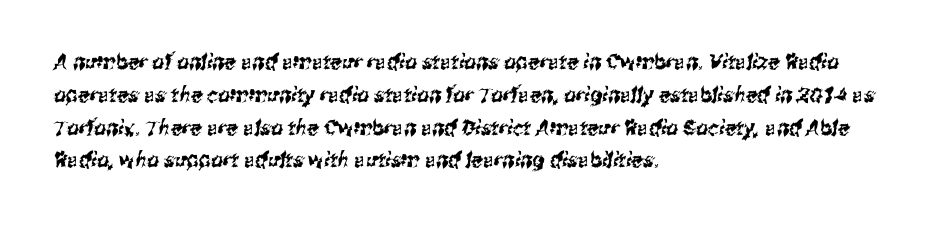
The image shows 21 px text type; set left-aligned, normal line spacing (1.56x), normal letter spacing, not underlined.
